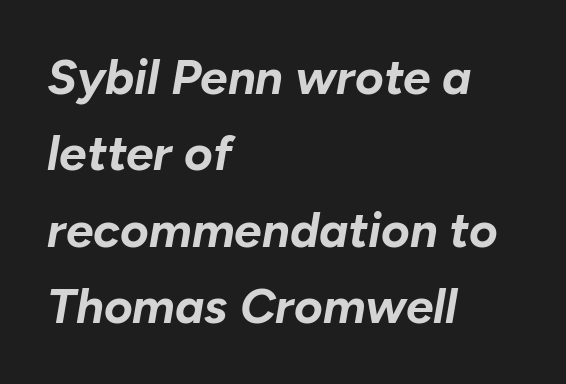
Weight: bold. Every row of glyphs begins at an identical x-position on the left. Here the designer chose a conventional face with non-uniform glyph widths. Whoever set this chose a conventional vertical rhythm. Unmarked baselines from the first word to the last.
